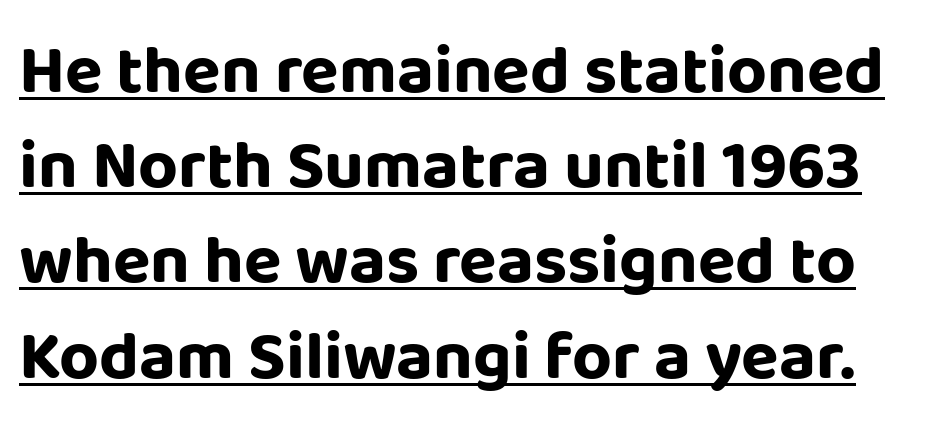
Q: Is the text bold? A: Yes.
Q: Is the text italic (slanted)? A: No, it is upright.
Q: Is the typeface a serif or a sans-serif typeface? A: Sans-serif.
Q: Is the text underlined? A: Yes.
Q: Is the spacing between letters normal or unusually wide? A: Normal.
Q: Is the spacing between lines tight, normal or loose? A: Normal.
Q: Width (condensed, normal, or wide)? A: Normal.
Q: Stroke contrast? A: Low.
Q: x-height? A: Large.
Q: Monospaced? A: No.
